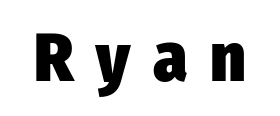
The glyphs in this specimen are sans serif. The gaps between neighbouring characters are conspicuously large. Any mark beneath the type? The region is blank. Heavy, bold letterforms. The typography opts for an upright posture over an oblique one. A typesetter would call this proportional, since set widths differ per character.
